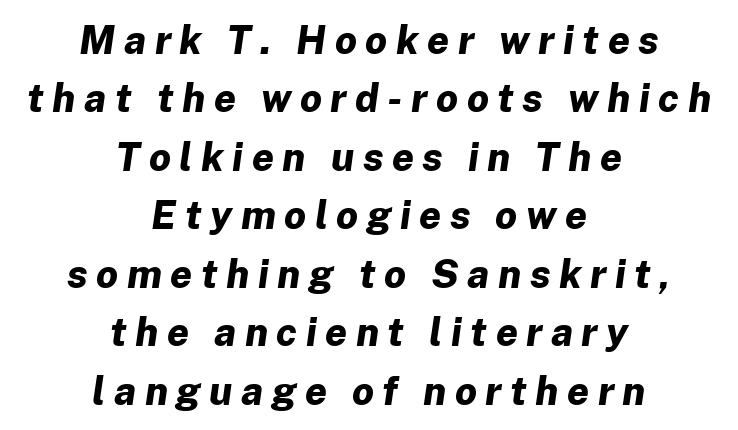
The image shows 39 px bold type, italic (leaning right); set centered, normal line spacing (1.5x), unusually wide letter spacing (+0.22 em), not underlined; low stroke contrast and a medium x-height.
